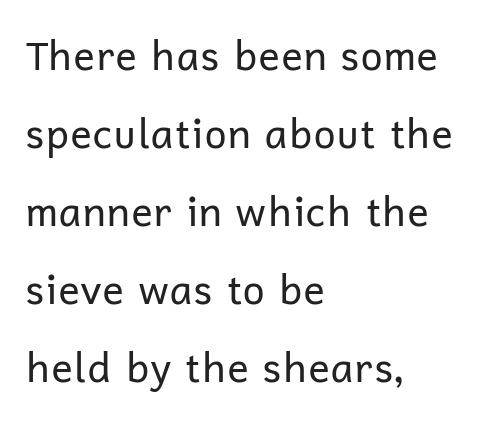
{"serif": "no", "italic": "no", "bold": "no", "weight": "regular", "width": "normal", "stroke_contrast": "low", "x_height": "medium", "monospaced": "no", "underline": "no", "align": "left", "line_spacing": "loose", "line_spacing_ratio": 1.95, "letter_spacing": "normal", "letter_spacing_em": 0.0, "glyph_px": 40}
